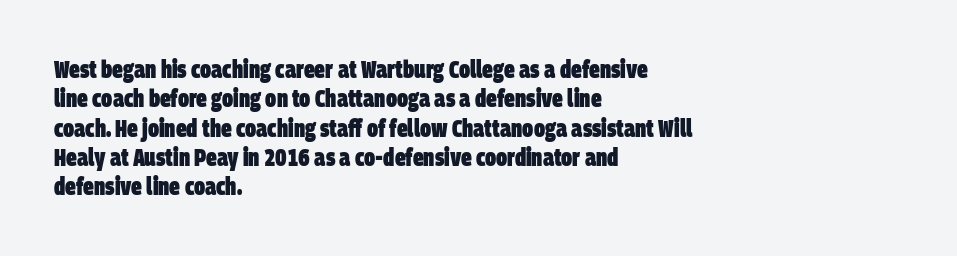
{"bold": "yes", "underline": "no", "align": "left", "line_spacing_ratio": 1.22, "letter_spacing": "normal", "letter_spacing_em": 0.0, "glyph_px": 24}
